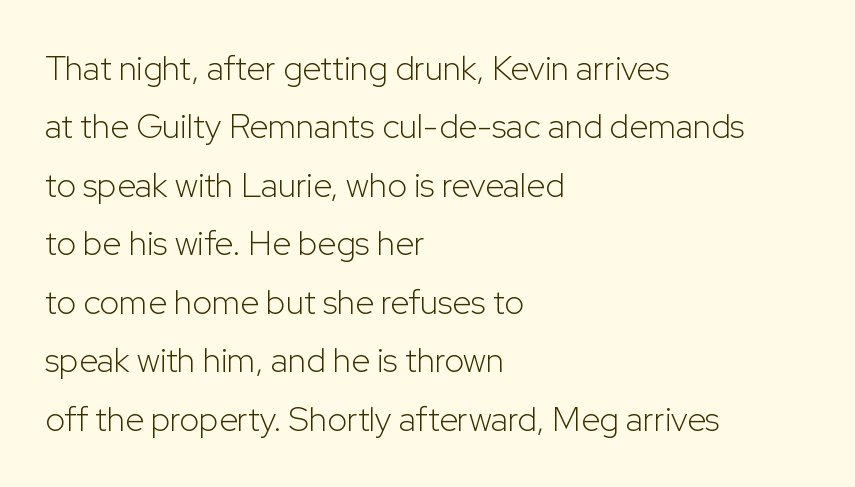
Any mark beneath the type? The region is blank. The lines in this sample share a left origin and differ only in where they stop. A typesetter would call this proportional, since set widths differ per character. Serifs: no, the terminals of the letterforms are clean. No extra tracking has been applied to these lines. The specimen reads as upright at a glance.
